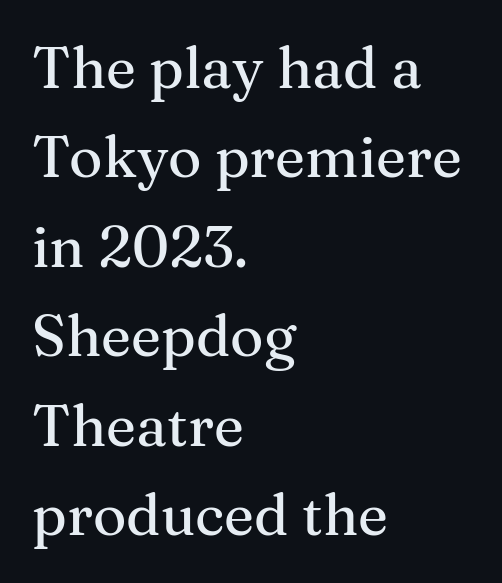
{"serif": "yes", "italic": "no", "width": "normal", "stroke_contrast": "medium", "x_height": "medium", "monospaced": "no", "underline": "no", "align": "left", "line_spacing": "normal", "line_spacing_ratio": 1.57, "letter_spacing": "normal", "letter_spacing_em": 0.0, "glyph_px": 57}
